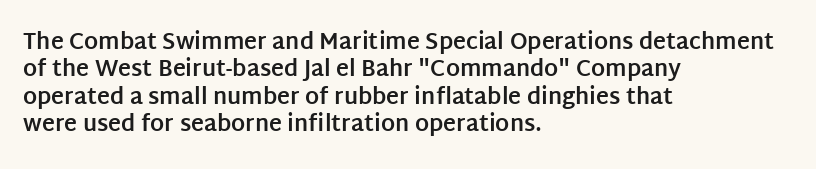
Chunky letters — that's bold for sure. Caption: standard tracking, unaltered. Descenders are the only things crossing below the line. Typeset ragged right — the left edge is the straight one. The letters stand upright; this is a roman face.
